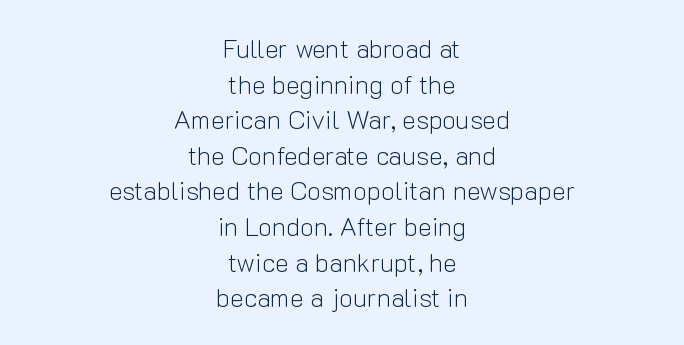
The image shows 26 px text type, upright; set centered, normal line spacing (1.37x), normal letter spacing, not underlined.
